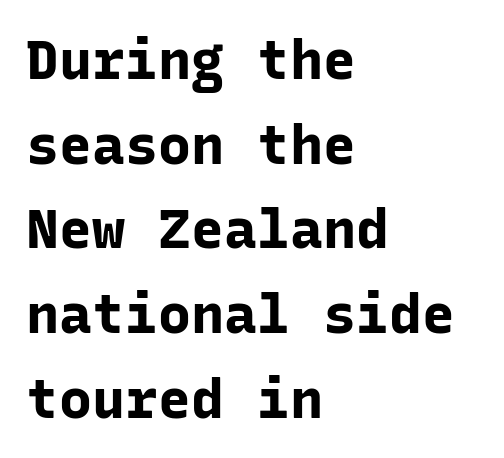
{"serif": "no", "italic": "no", "bold": "yes", "weight": "bold", "width": "normal", "stroke_contrast": "low", "x_height": "medium", "monospaced": "yes", "underline": "no", "align": "left", "line_spacing": "normal", "line_spacing_ratio": 1.54, "letter_spacing": "normal", "letter_spacing_em": 0.0, "glyph_px": 55}
